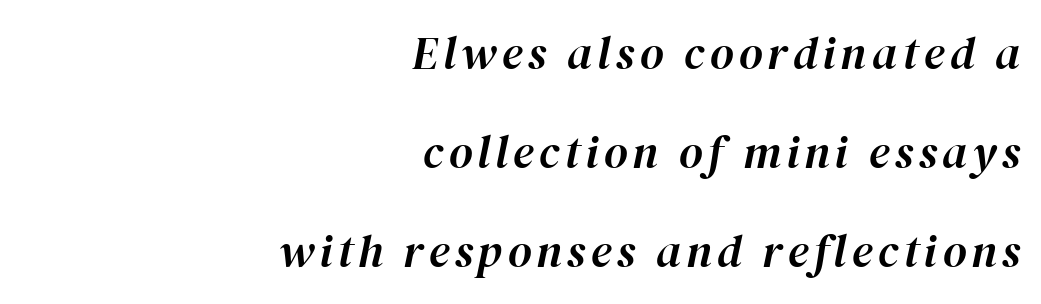
A typesetter would mark this as italic. Short and long lines alike share a common ending point at right. One glance says open: line gaps are wider than usual. The space directly below the letters is spotless.
